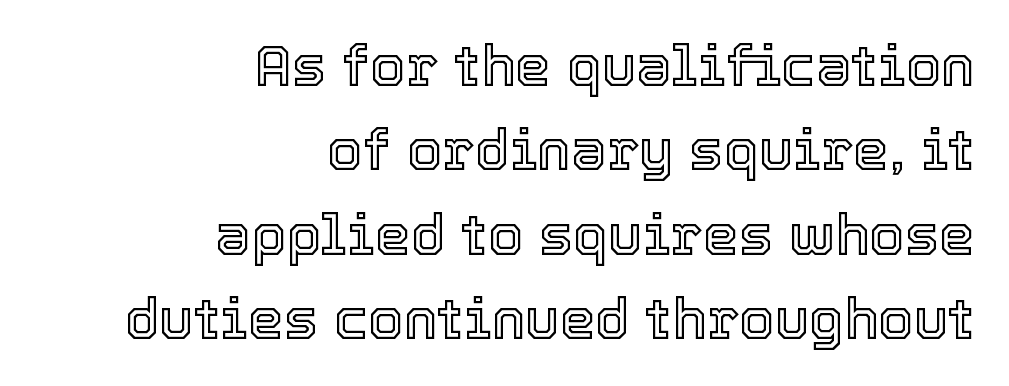
{"italic": "no", "width": "normal", "x_height": "medium", "monospaced": "no", "underline": "no", "align": "right", "line_spacing": "normal", "line_spacing_ratio": 1.48, "letter_spacing": "normal", "letter_spacing_em": 0.0, "glyph_px": 57}
